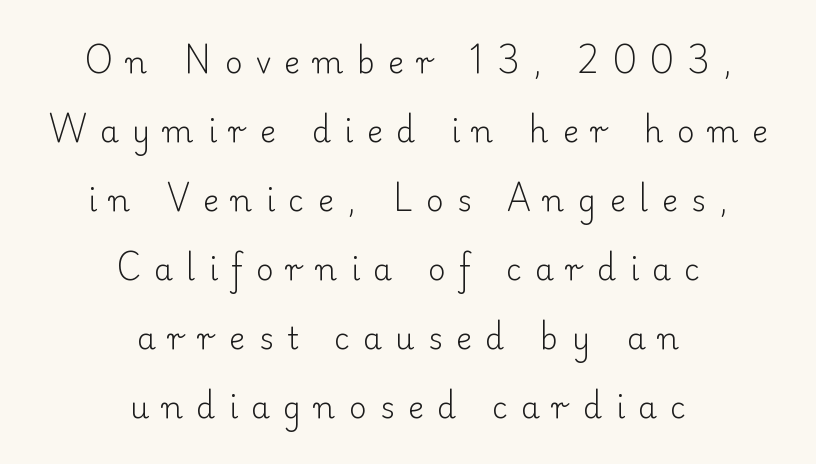
Q: Is the text bold? A: No.
Q: Is the text italic (slanted)? A: No, it is upright.
Q: Is the text underlined? A: No.
Q: How is the paragraph aligned? A: Centered.
Q: Is the spacing between letters normal or unusually wide? A: Unusually wide.
Q: Is the spacing between lines tight, normal or loose? A: Loose.
Q: Width (condensed, normal, or wide)? A: Normal.
Q: Stroke contrast? A: Low.
Q: x-height? A: Small.
Q: Monospaced? A: No.
